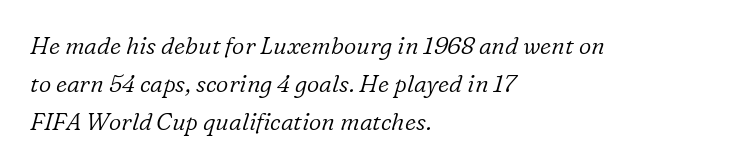
Unbolded letterforms with no extra heft. How would I describe the line gaps? Plain and ordinary. Tall strokes in this sample are angled rather than plumb. Left-aligned paragraph, ragged on the right. The baseline area is clear. This rendering leaves character spacing at its baseline value.
